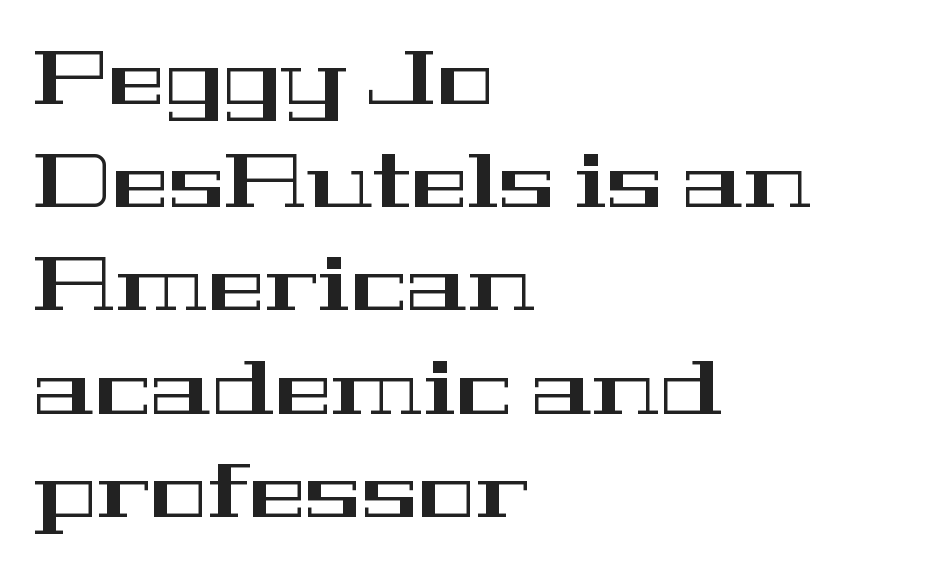
Standard letterfit; no display-style spreading of the glyphs. If you drew a line through each stem, it would be perfectly vertical. The paragraph has a hard left edge and a soft right edge. The line-height multiplier appears to be the usual default. The space directly below the letters is spotless. Think of a printed novel: that variable character pitch is what you see here.
